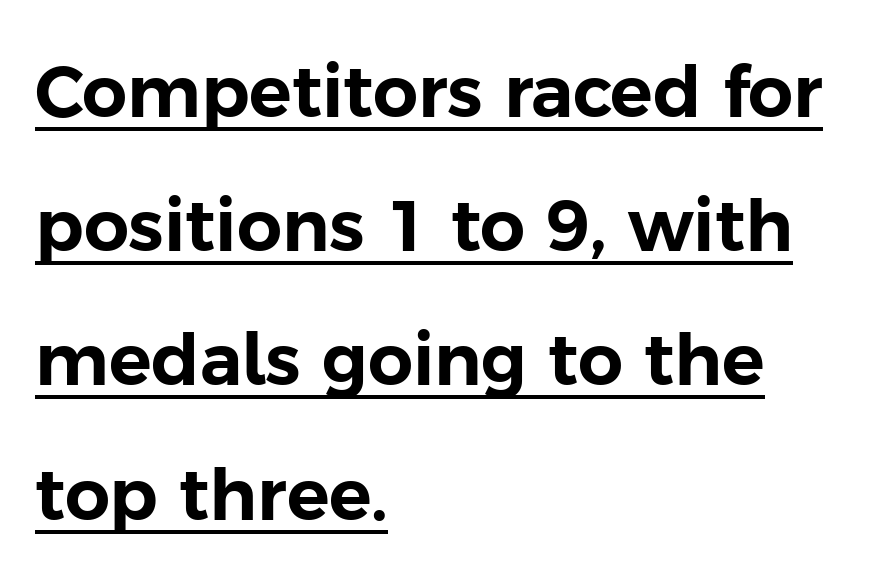
The image shows 71 px sans-serif type, upright; set left-aligned, line spacing 1.89x, normal letter spacing, underlined; low stroke contrast and a medium x-height.
